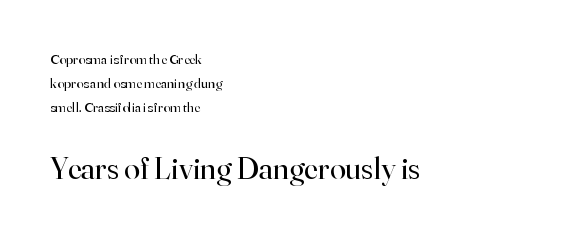
Q: Is the text bold? A: No.
Q: Is the text italic (slanted)? A: No, it is upright.
Q: Is the typeface a serif or a sans-serif typeface? A: Serif.
Q: Is the text underlined? A: No.
Q: How is the paragraph aligned? A: Left-aligned.
Q: Is the spacing between letters normal or unusually wide? A: Normal.
Q: Is the spacing between lines tight, normal or loose? A: Normal.
Q: Which block of text is set in a larger size, the first (top) or the second (bottom)? A: The second (bottom) one.
Q: Width (condensed, normal, or wide)? A: Normal.
Q: Stroke contrast? A: High.
Q: x-height? A: Small.
Q: Monospaced? A: No.
